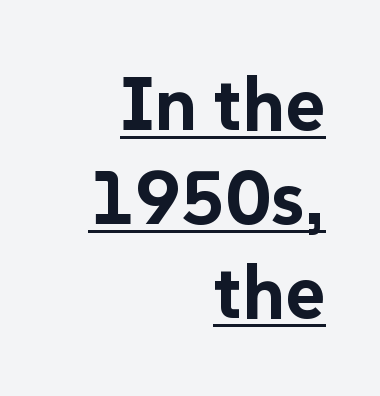
Character widths vary here, with narrow letters taking less room than wide ones. Students, observe the line beneath the letters — that is underlining. Teacher's note: observe the even right margin — that is flush-right alignment. The characters look thick and weighty, a clear bold. This sample uses a sans-serif face.
